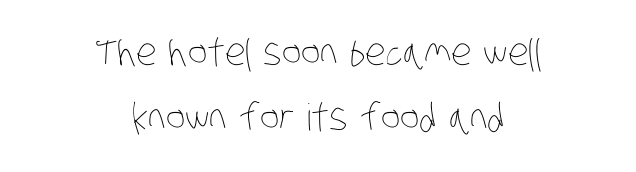
The image shows 37 px thin, condensed type; set centered, line spacing 1.76x, normal letter spacing, not underlined; low stroke contrast and a large x-height.
